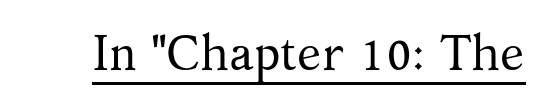
Check where the strokes stop: tiny serifs finish them off. A typographer would call this underscored text. The cut favours lightness, reaching ordinary text weight at its darkest. The passage shown is typed in a proportional face where columns would drift. Tracking here is standard; glyphs follow each other at the usual distance.
